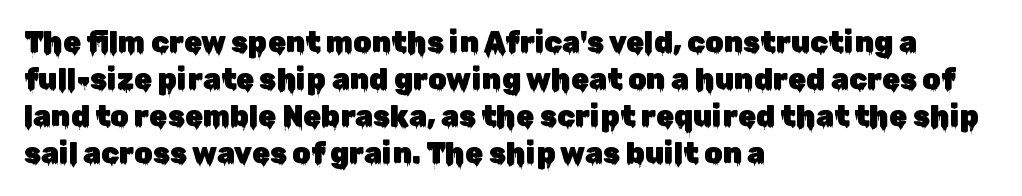
The image shows 29 px sans-serif type, upright; set left-aligned, normal line spacing (1.28x), normal letter spacing, not underlined; low stroke contrast and a medium x-height.
